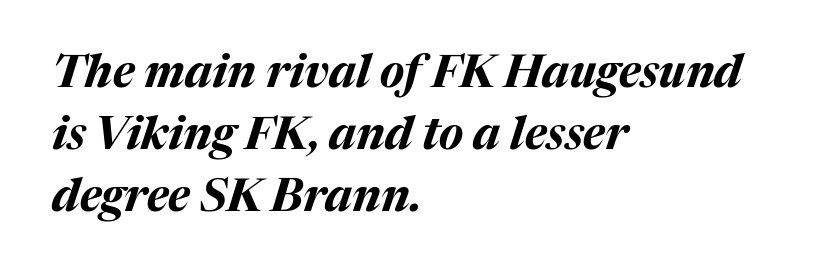
Q: Is the text bold? A: Yes.
Q: Is the text italic (slanted)? A: Yes, it leans right by about 17 degrees.
Q: Is the text underlined? A: No.
Q: How is the paragraph aligned? A: Left-aligned.
Q: Is the spacing between letters normal or unusually wide? A: Normal.
Q: Is the spacing between lines tight, normal or loose? A: Normal.
Q: Width (condensed, normal, or wide)? A: Normal.
Q: Stroke contrast? A: Medium.
Q: x-height? A: Medium.
Q: Monospaced? A: No.
